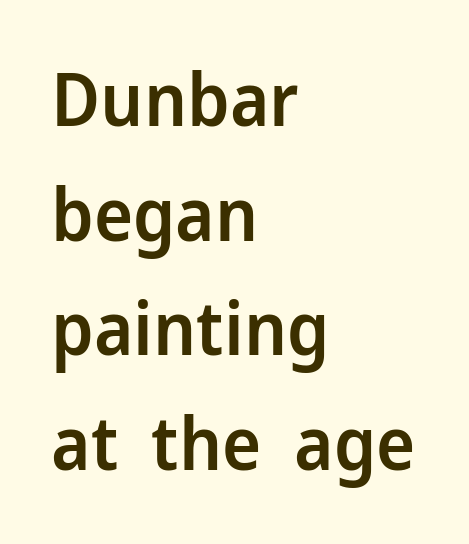
The designer went with a sans here, leaving each stem footless. Leading matches the norm, producing a regular column. The line texture is even and compact thanks to regular tracking. The specimen reads as upright at a glance. Typesetter's note: demi weight, one step under bold.
